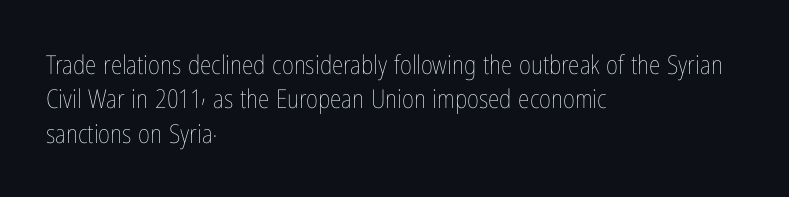
Q: Is the text bold? A: No.
Q: Is the text italic (slanted)? A: No, it is upright.
Q: Is the text underlined? A: No.
Q: How is the paragraph aligned? A: Left-aligned.
Q: Is the spacing between letters normal or unusually wide? A: Normal.
Q: Is the spacing between lines tight, normal or loose? A: Normal.
